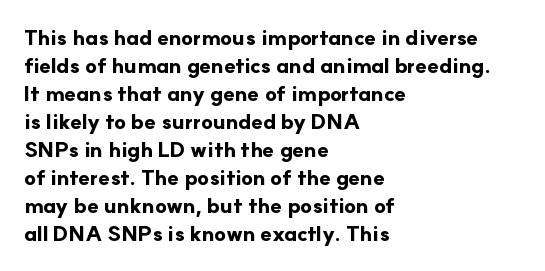
The image shows 21 px bold type, upright; set left-aligned, normal line spacing (1.33x), normal letter spacing, not underlined.
